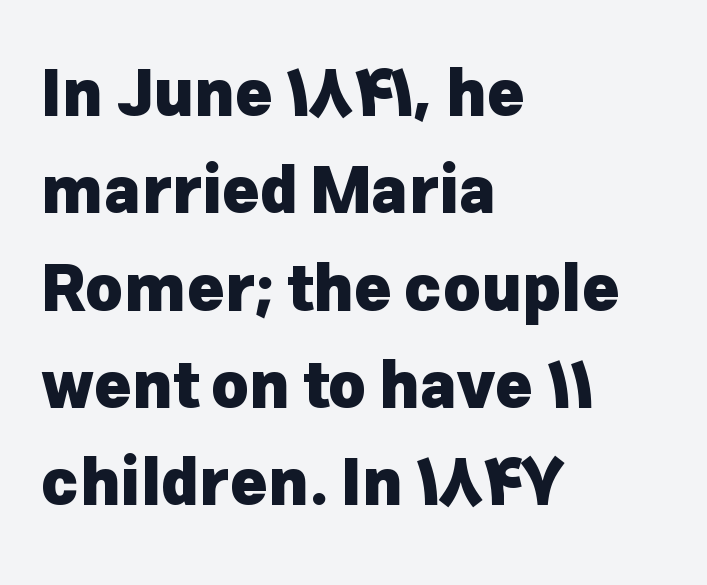
The image shows 64 px heavy sans-serif type, upright; set left-aligned, normal line spacing (1.52x), normal letter spacing, not underlined; low stroke contrast and a medium x-height.
